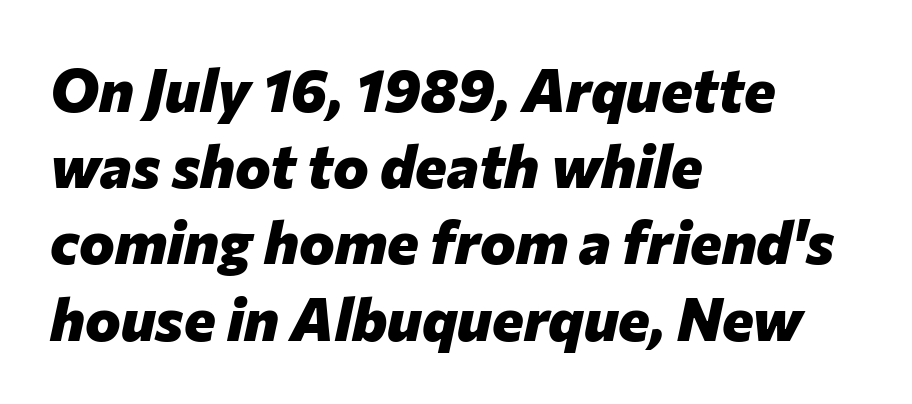
{"italic": "yes", "lean": "right", "slant_degrees": 12, "bold": "yes", "weight": "heavy", "width": "normal", "stroke_contrast": "low", "x_height": "medium", "monospaced": "no", "underline": "no", "align": "left", "line_spacing": "normal", "line_spacing_ratio": 1.27, "letter_spacing": "normal", "letter_spacing_em": 0.0, "glyph_px": 60}
